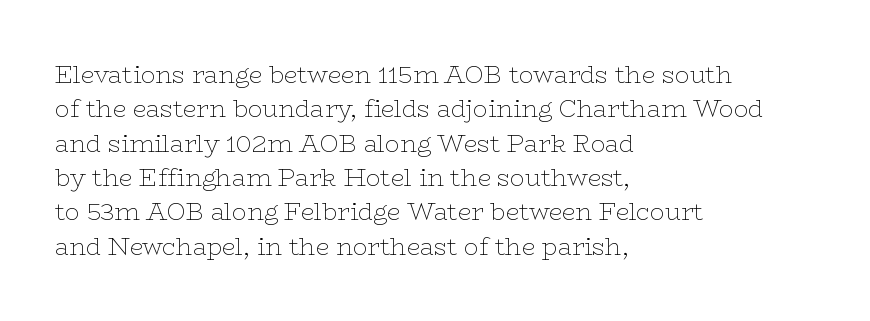
Q: Is the text bold? A: No.
Q: Is the text italic (slanted)? A: No, it is upright.
Q: Is the text underlined? A: No.
Q: How is the paragraph aligned? A: Left-aligned.
Q: Is the spacing between letters normal or unusually wide? A: Normal.
Q: Is the spacing between lines tight, normal or loose? A: Normal.
